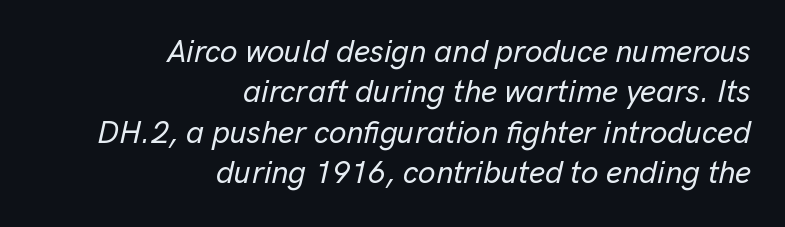
{"italic": "yes", "lean": "right", "slant_degrees": 13, "width": "normal", "stroke_contrast": "low", "x_height": "medium", "monospaced": "no", "underline": "no", "align": "right", "line_spacing": "normal", "line_spacing_ratio": 1.3, "letter_spacing": "normal", "letter_spacing_em": 0.0, "glyph_px": 31}
